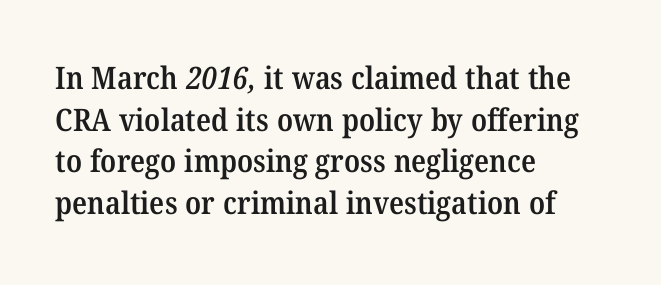
A classic flush-left, rag-right setting is used for this passage. Look at the bottom of the vertical strokes: they flare into serifs here. Honestly, the row spacing looks completely unremarkable. Quick note: underline off. Letter spacing: default.
